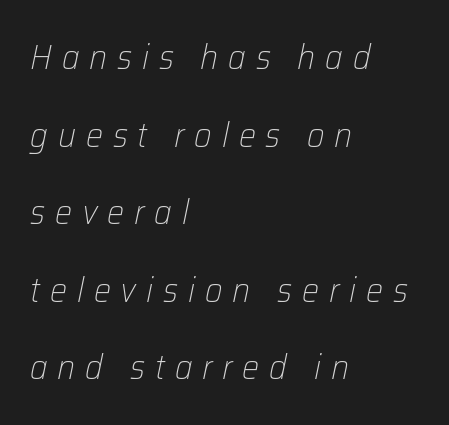
The image shows 34 px light type, italic (leaning right); set left-aligned, loose line spacing (2.28x), unusually wide letter spacing (+0.29 em), not underlined; low stroke contrast and a medium x-height.
